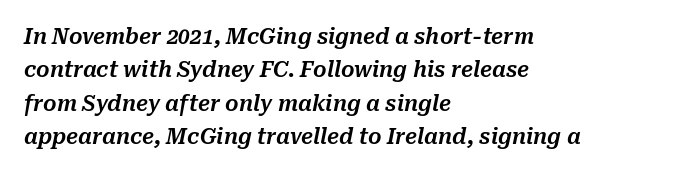
Does extra space separate the letters? No, they use regular spacing. This sample keeps an unexceptional amount of space between lines. The baseline area is clear. These lines stack with their left ends in a neat column.
